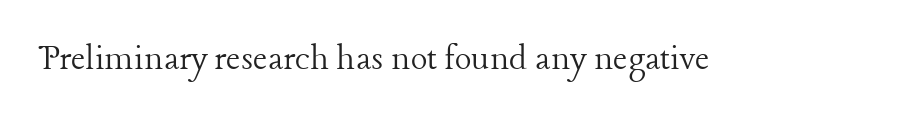
The image shows 39 px light serif type, upright; set normal letter spacing, not underlined; low stroke contrast and a medium x-height.
